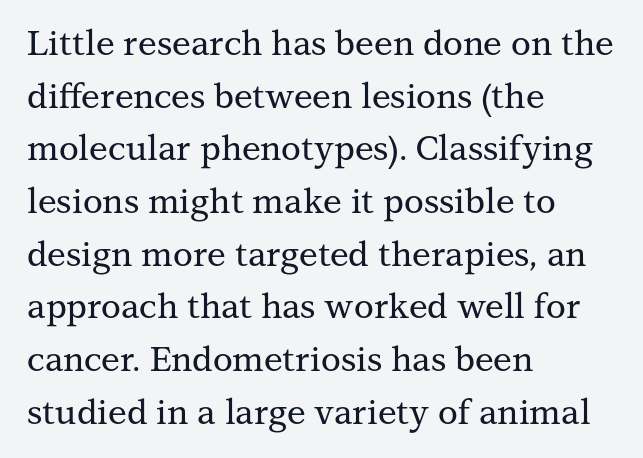
Q: Is the text italic (slanted)? A: No, it is upright.
Q: Is the typeface a serif or a sans-serif typeface? A: Serif.
Q: Is the text underlined? A: No.
Q: How is the paragraph aligned? A: Left-aligned.
Q: Is the spacing between letters normal or unusually wide? A: Normal.
Q: Is the spacing between lines tight, normal or loose? A: Normal.
Q: Width (condensed, normal, or wide)? A: Normal.
Q: Stroke contrast? A: Medium.
Q: x-height? A: Medium.
Q: Monospaced? A: No.
